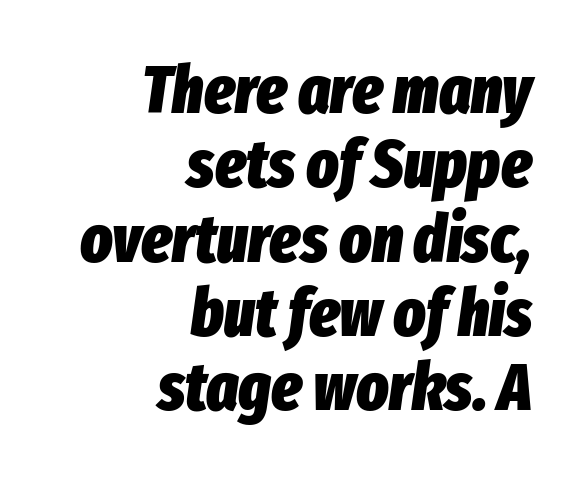
Q: Is the text bold? A: Yes.
Q: Is the text italic (slanted)? A: Yes, it leans right by about 8 degrees.
Q: Is the text underlined? A: No.
Q: How is the paragraph aligned? A: Right-aligned.
Q: Is the spacing between letters normal or unusually wide? A: Normal.
Q: Is the spacing between lines tight, normal or loose? A: Tight.
Q: Width (condensed, normal, or wide)? A: Condensed.
Q: Stroke contrast? A: Low.
Q: x-height? A: Medium.
Q: Monospaced? A: No.
